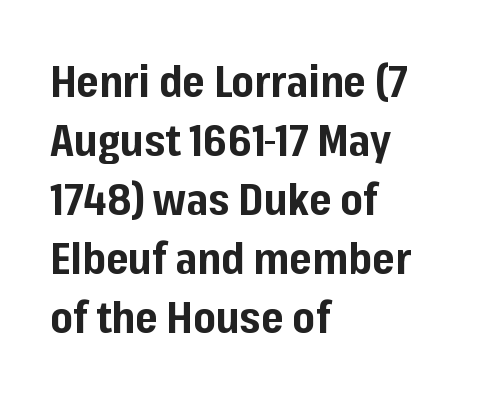
{"serif": "no", "italic": "no", "bold": "yes", "weight": "bold", "width": "normal", "stroke_contrast": "low", "x_height": "medium", "monospaced": "no", "underline": "no", "align": "left", "line_spacing": "normal", "line_spacing_ratio": 1.37, "letter_spacing": "normal", "letter_spacing_em": 0.0, "glyph_px": 43}
